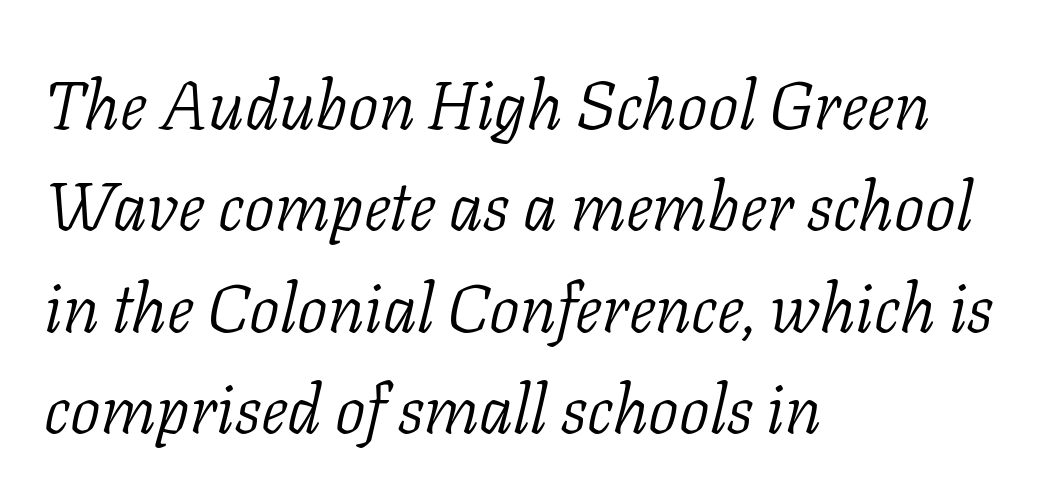
The face used here has a pronounced slope to its letters. A normal amount of white space separates one row of letters from the next. Letters rest on an invisible, unmarked baseline. Letters have the restrained weight of plain body copy at most.
